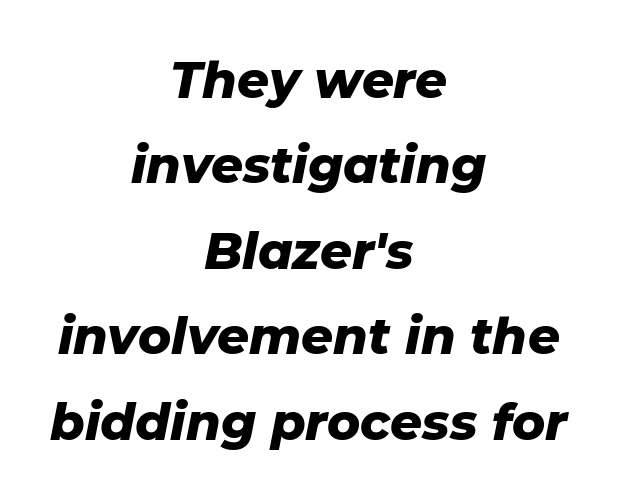
{"italic": "yes", "lean": "right", "slant_degrees": 11, "bold": "yes", "weight": "heavy", "width": "normal", "stroke_contrast": "low", "x_height": "medium", "monospaced": "no", "underline": "no", "align": "center", "line_spacing_ratio": 1.71, "letter_spacing": "normal", "letter_spacing_em": 0.0, "glyph_px": 50}
